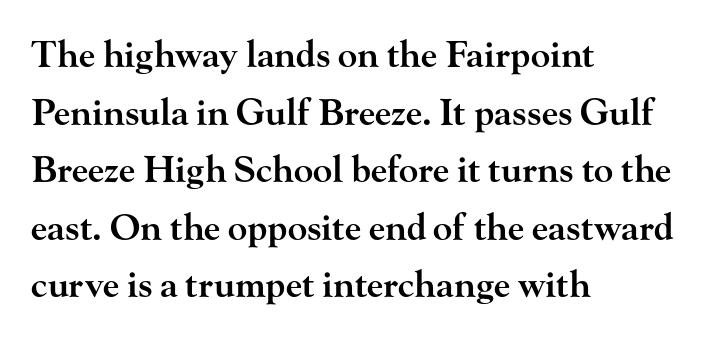
The image shows 36 px semibold, wide serif type, upright; set left-aligned, normal line spacing (1.6x), normal letter spacing, not underlined; high stroke contrast and a small x-height.
